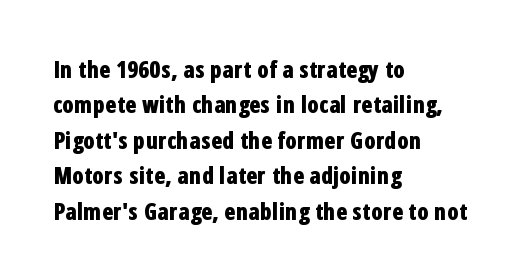
{"italic": "no", "bold": "yes", "underline": "no", "align": "left", "line_spacing": "normal", "line_spacing_ratio": 1.54, "letter_spacing": "normal", "letter_spacing_em": 0.0, "glyph_px": 23}
